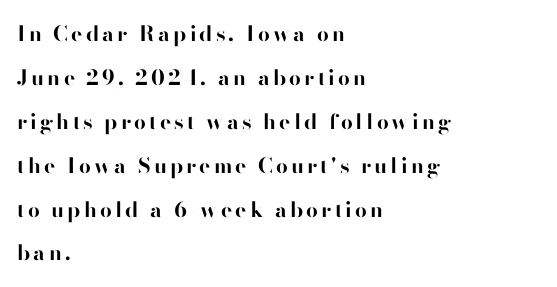
Descenders are the only things crossing below the line. These lines stand farther apart than default settings would place them. Unlike italic type, these characters show no tilt at all. Plenty of ink on the page — the face is bold. The paragraph has a hard left edge and a soft right edge.
